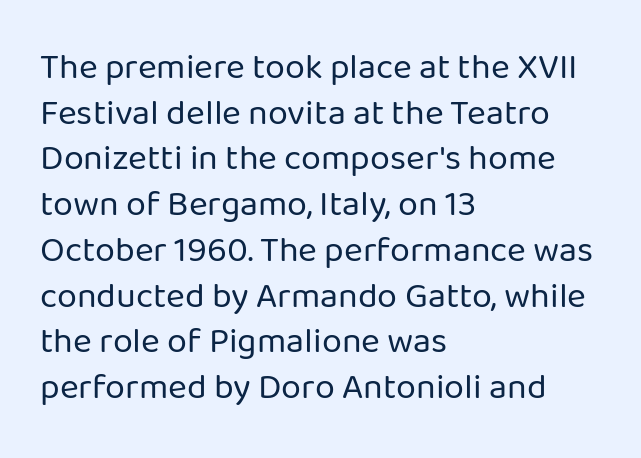
The image shows 36 px regular-weight sans-serif type, upright; set left-aligned, normal line spacing (1.27x), normal letter spacing, not underlined; low stroke contrast and a medium x-height.
